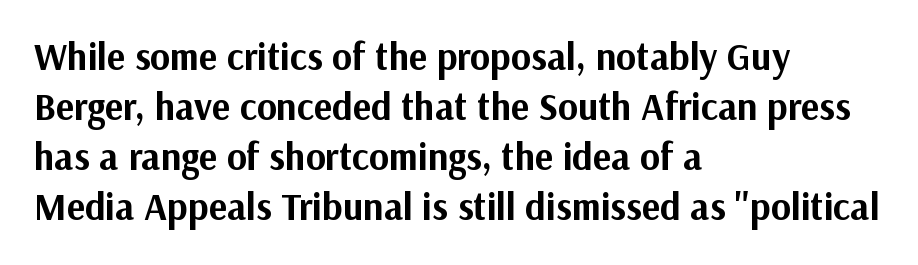
The image shows 38 px bold sans-serif type, upright; set left-aligned, normal line spacing (1.32x), normal letter spacing, not underlined; medium stroke contrast and a medium x-height.
